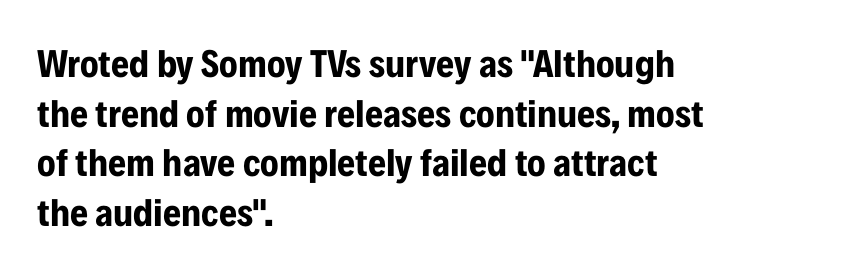
{"serif": "no", "italic": "no", "bold": "yes", "weight": "bold", "width": "condensed", "stroke_contrast": "low", "x_height": "medium", "monospaced": "no", "underline": "no", "align": "left", "line_spacing": "normal", "line_spacing_ratio": 1.27, "letter_spacing": "normal", "letter_spacing_em": 0.0, "glyph_px": 39}
